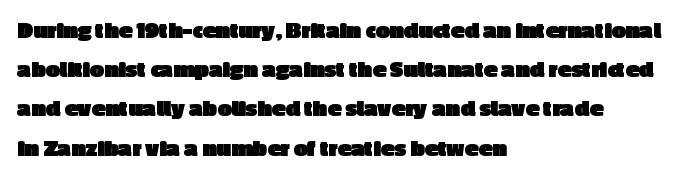
Q: Is the text bold? A: Yes.
Q: Is the text italic (slanted)? A: No, it is upright.
Q: Is the text underlined? A: No.
Q: How is the paragraph aligned? A: Left-aligned.
Q: Is the spacing between letters normal or unusually wide? A: Normal.
Q: Is the spacing between lines tight, normal or loose? A: Normal.
